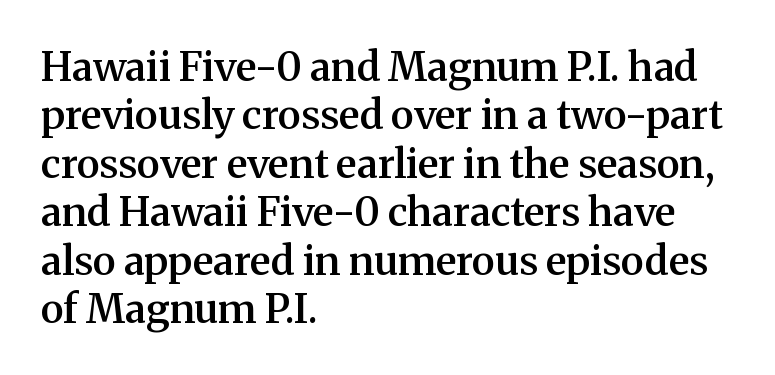
The image shows 40 px semibold serif type, upright; set left-aligned, line spacing 1.21x, normal letter spacing, not underlined; medium stroke contrast and a medium x-height.
